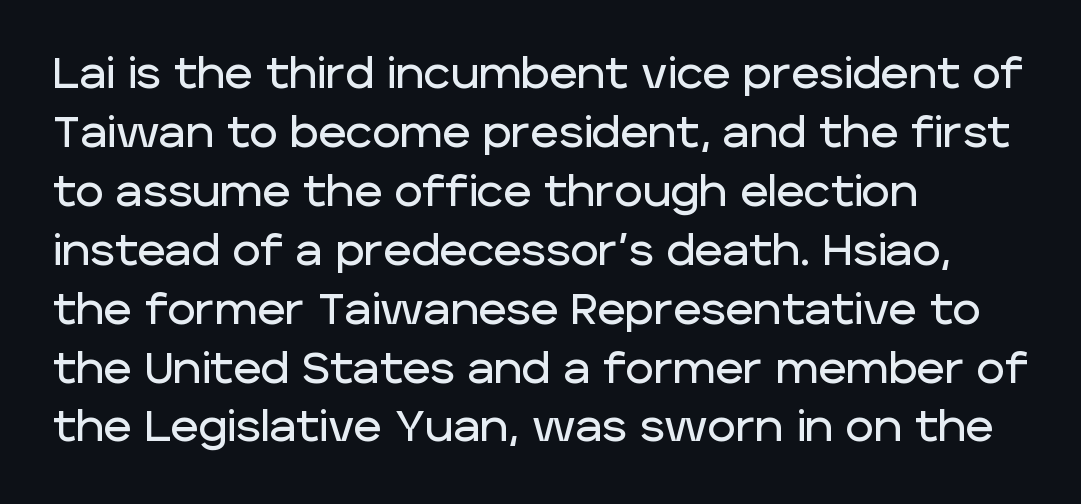
The space beneath each line is pristine and unruled. A typesetter would call this proportional, since set widths differ per character. Line beginnings align vertically; line endings do not. The passage shown stacks its lines at a standard gap. Letter spacing: default. These lines are composed in type without serifs.
